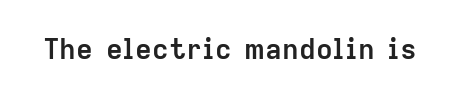
{"serif": "no", "italic": "no", "bold": "yes", "weight": "semibold", "width": "normal", "stroke_contrast": "low", "x_height": "medium", "monospaced": "no", "underline": "no", "letter_spacing": "normal", "letter_spacing_em": 0.0, "glyph_px": 28}
